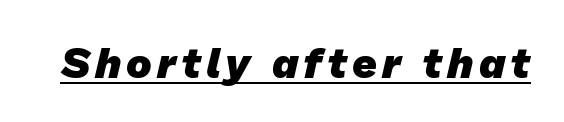
Q: Is the text bold? A: Yes.
Q: Is the typeface a serif or a sans-serif typeface? A: Sans-serif.
Q: Is the text underlined? A: Yes.
Q: Width (condensed, normal, or wide)? A: Normal.
Q: Stroke contrast? A: Low.
Q: x-height? A: Medium.
Q: Monospaced? A: No.
